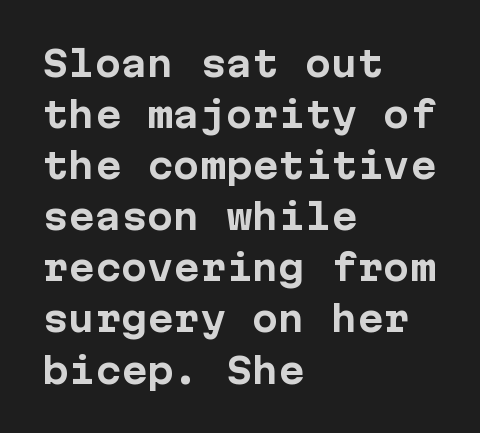
Serif or sans? Sans — the stroke terminals are bare. Weight check: bold — yes, fully. Posture: vertical. Normally led — the rows are evenly, conventionally spaced. The paragraph shown leans on its left margin.
